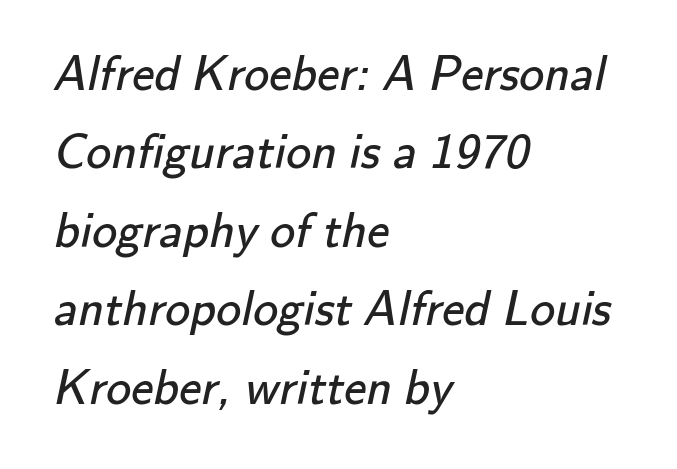
Q: Is the text bold? A: No.
Q: Is the typeface a serif or a sans-serif typeface? A: Sans-serif.
Q: Is the text underlined? A: No.
Q: How is the paragraph aligned? A: Left-aligned.
Q: Is the spacing between letters normal or unusually wide? A: Normal.
Q: Is the spacing between lines tight, normal or loose? A: Normal.
Q: Width (condensed, normal, or wide)? A: Normal.
Q: Stroke contrast? A: Low.
Q: x-height? A: Small.
Q: Monospaced? A: No.
